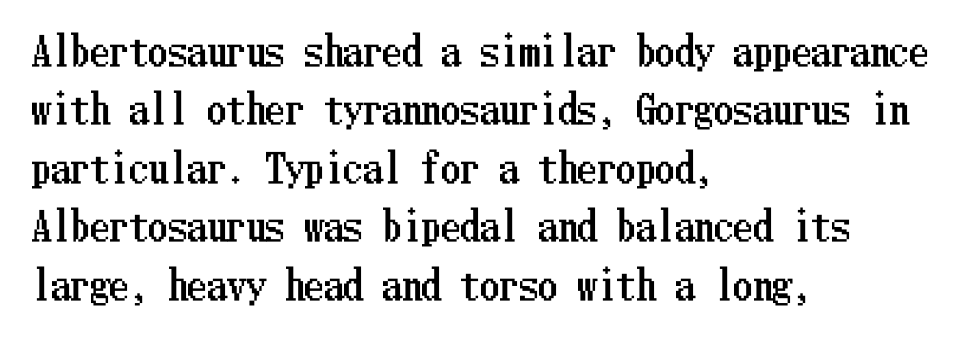
This sample uses plain, unmodified letter spacing. The string is rendered with underlining switched off. A typesetter would call this leading conventional body-copy spacing. This is the regular roman posture of the typeface. Short and long lines alike share a common starting point at left.
